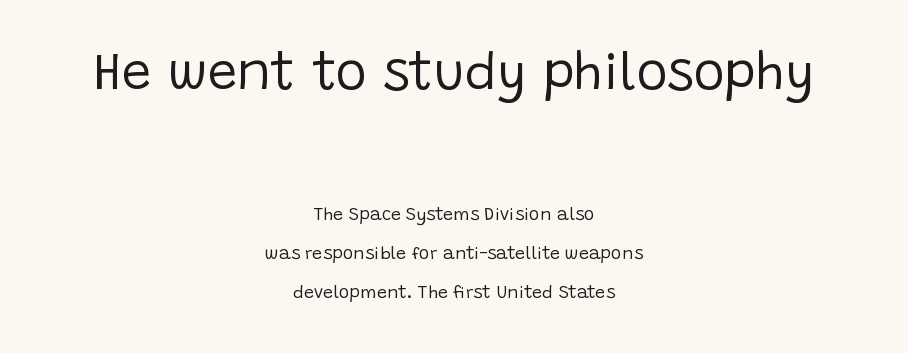
{"serif": "no", "italic": "no", "bold": "no", "weight": "regular", "width": "normal", "stroke_contrast": "low", "x_height": "large", "monospaced": "no", "underline": "no", "align": "center", "line_spacing": "loose", "line_spacing_ratio": 2.15, "letter_spacing": "normal", "letter_spacing_em": 0.0, "larger_block": "first", "size_ratio": 2.94, "glyph_px": 53}
